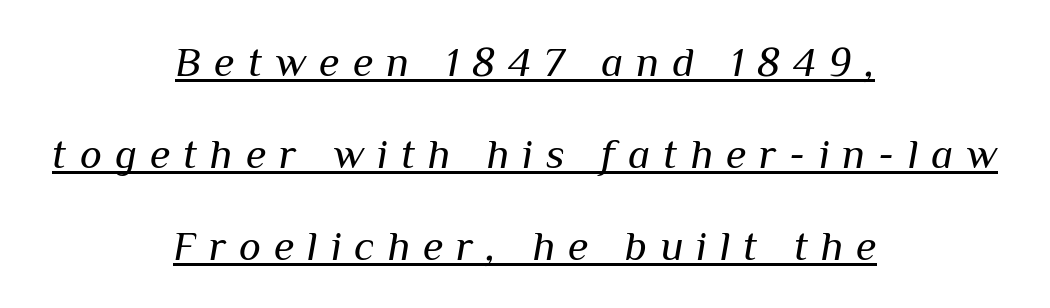
The block of text is sparse from top to bottom, with ample space between rows. How are the letters spaced? Widely, with obvious added tracking. Neither beginnings nor endings align; midpoints do. This sample uses an oblique cut, with every glyph tilted off the vertical. Proportional: the letters do not fall into vertical columns.
